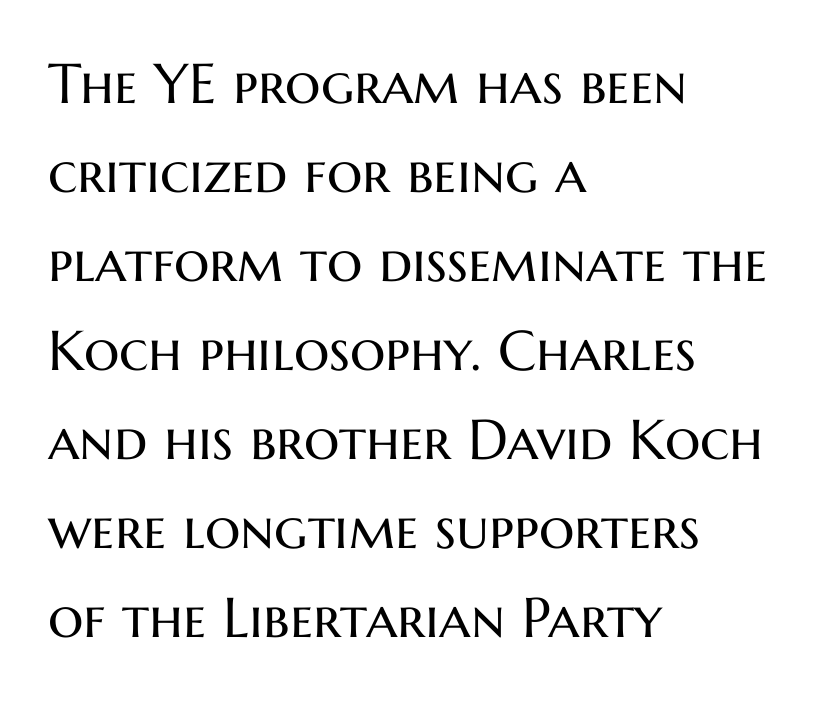
Q: Is the text bold? A: No.
Q: Is the text italic (slanted)? A: No, it is upright.
Q: Is the typeface a serif or a sans-serif typeface? A: Sans-serif.
Q: Is the text underlined? A: No.
Q: How is the paragraph aligned? A: Left-aligned.
Q: Is the spacing between letters normal or unusually wide? A: Normal.
Q: Is the spacing between lines tight, normal or loose? A: Normal.
Q: Width (condensed, normal, or wide)? A: Normal.
Q: Stroke contrast? A: Medium.
Q: x-height? A: Medium.
Q: Monospaced? A: No.
